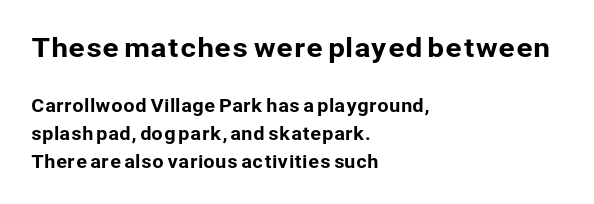
{"italic": "no", "underline": "no", "align": "left", "line_spacing": "normal", "line_spacing_ratio": 1.56, "letter_spacing": "normal", "letter_spacing_em": 0.0, "larger_block": "first", "size_ratio": 1.5, "glyph_px": 27}
